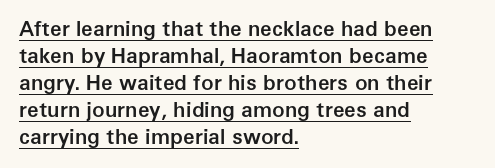
Reading down the column, the eye jumps a familiar distance to each next line. Like a heading marked for emphasis, these lines bear an underscore. These lines stack with their left ends in a neat column. Weight check: semibold — heavier than regular, not quite bold.
